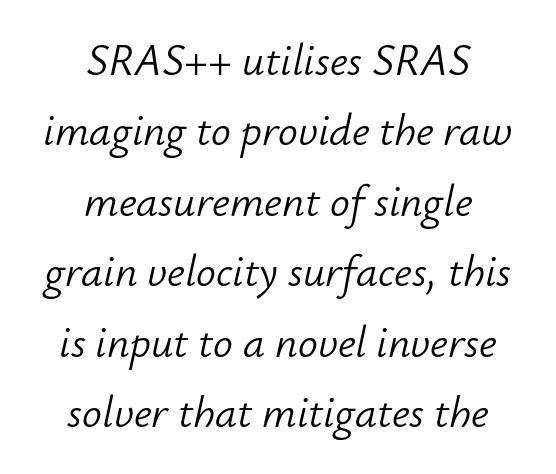
Students, note that the glyphs here touch the page at normal intervals. Here the designer chose a conventional face with non-uniform glyph widths. Reading down the column, the eye jumps a familiar distance to each next line. The compositor balanced each line on the midline. This reads as an unemphasized weight, regular at the heaviest. An italicized treatment has been applied to the whole sample.
